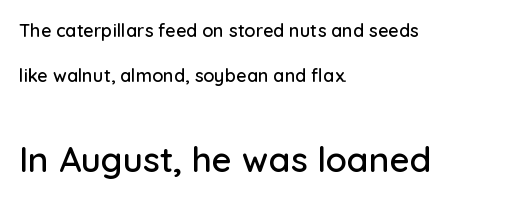
Bigger letters appear in the bottom chunk; the top chunk is reduced. A typesetter would label this face a sans. Descender tails drop into unmarked territory. In terms of posture, this sample is upright. In CSS terms this would be text-align: left. Leading is clearly above the norm, producing a sparse column.
